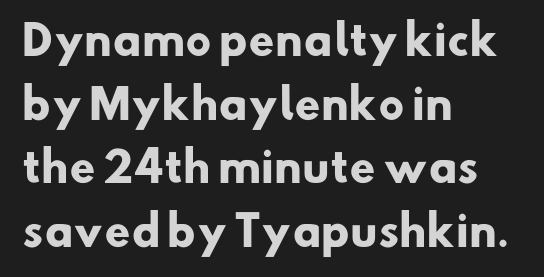
The image shows 41 px heavy sans-serif type; set left-aligned, normal line spacing (1.55x), normal letter spacing, not underlined; low stroke contrast and a small x-height.
